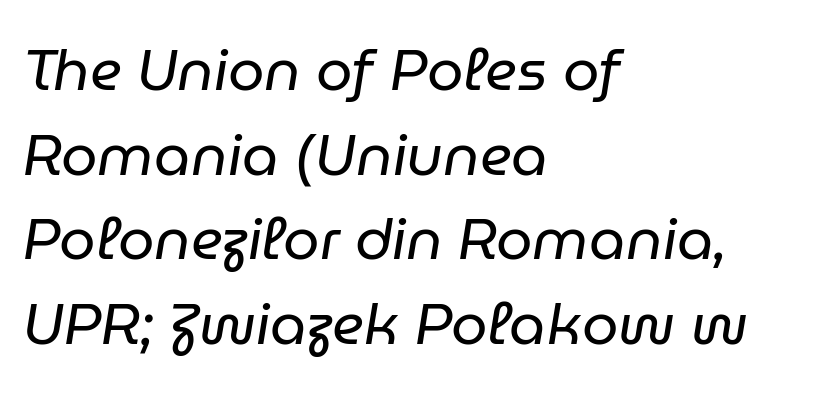
The image shows 58 px regular-weight type, italic (leaning right); set left-aligned, normal line spacing (1.46x), normal letter spacing, not underlined; low stroke contrast and a medium x-height.
